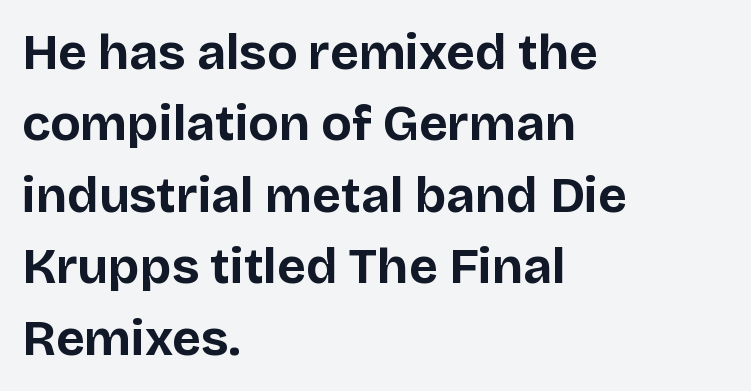
Q: Is the text bold? A: Yes.
Q: Is the text italic (slanted)? A: No, it is upright.
Q: Is the typeface a serif or a sans-serif typeface? A: Sans-serif.
Q: Is the text underlined? A: No.
Q: How is the paragraph aligned? A: Left-aligned.
Q: Is the spacing between letters normal or unusually wide? A: Normal.
Q: Is the spacing between lines tight, normal or loose? A: Normal.
Q: Width (condensed, normal, or wide)? A: Normal.
Q: Stroke contrast? A: Low.
Q: x-height? A: Large.
Q: Monospaced? A: No.
